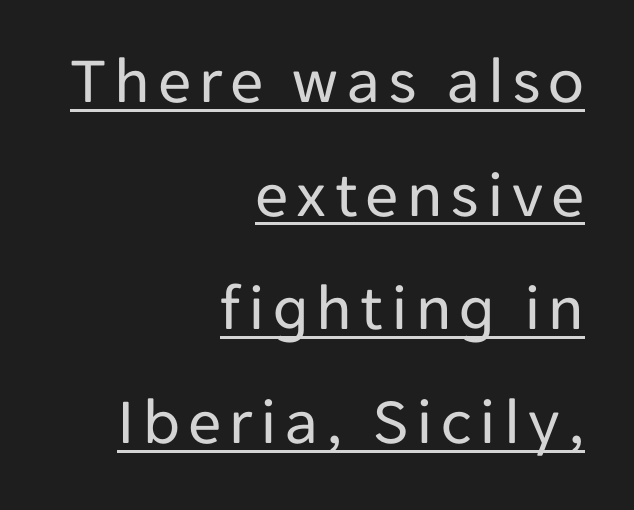
Stroke thickness stays within the range of a standard reading face or lighter. Stroke terminals: plain, sans-serif. The specimen reads as upright at a glance. Think of a printed novel: that variable character pitch is what you see here. This sample is right-justified, so line beginnings fall wherever the words allow.
